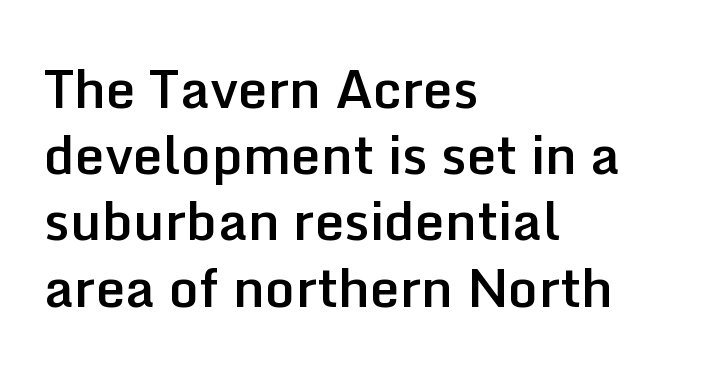
Q: Is the text bold? A: Semi-bold.
Q: Is the text italic (slanted)? A: No, it is upright.
Q: Is the typeface a serif or a sans-serif typeface? A: Sans-serif.
Q: Is the text underlined? A: No.
Q: How is the paragraph aligned? A: Left-aligned.
Q: Is the spacing between letters normal or unusually wide? A: Normal.
Q: Is the spacing between lines tight, normal or loose? A: Normal.
Q: Width (condensed, normal, or wide)? A: Normal.
Q: Stroke contrast? A: Low.
Q: x-height? A: Medium.
Q: Monospaced? A: No.
